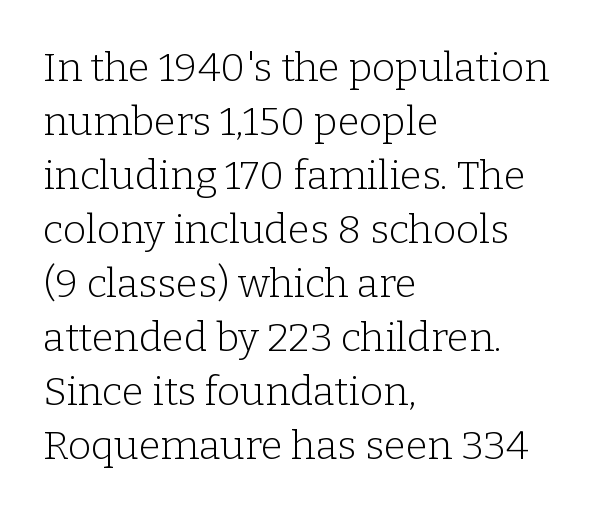
Q: Is the text bold? A: No.
Q: Is the text italic (slanted)? A: No, it is upright.
Q: Is the typeface a serif or a sans-serif typeface? A: Serif.
Q: Is the text underlined? A: No.
Q: How is the paragraph aligned? A: Left-aligned.
Q: Is the spacing between letters normal or unusually wide? A: Normal.
Q: Is the spacing between lines tight, normal or loose? A: Normal.
Q: Width (condensed, normal, or wide)? A: Normal.
Q: Stroke contrast? A: Low.
Q: x-height? A: Medium.
Q: Monospaced? A: No.
